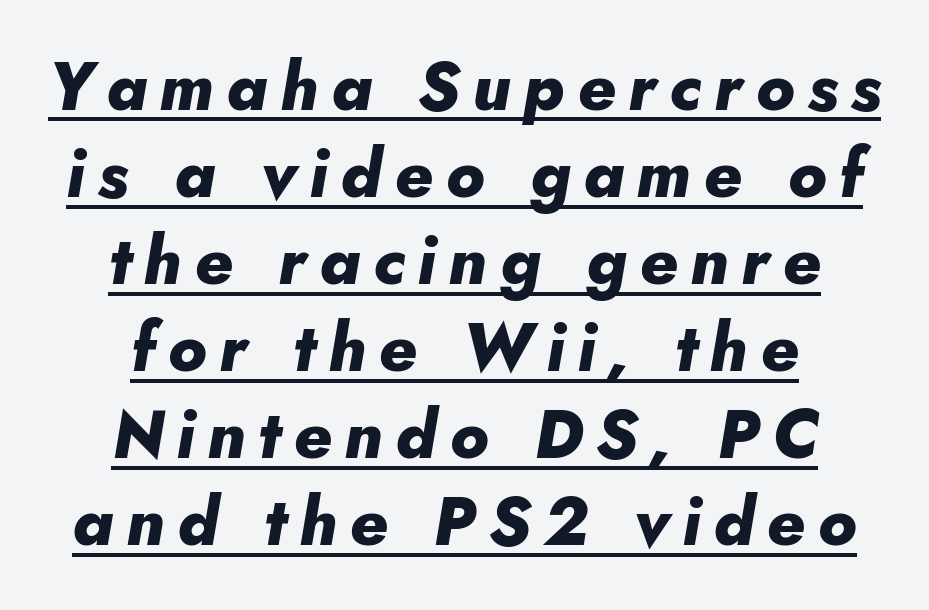
The image shows 67 px heavy type, italic (leaning right); set centered, normal line spacing (1.3x), underlined; low stroke contrast and a small x-height.
